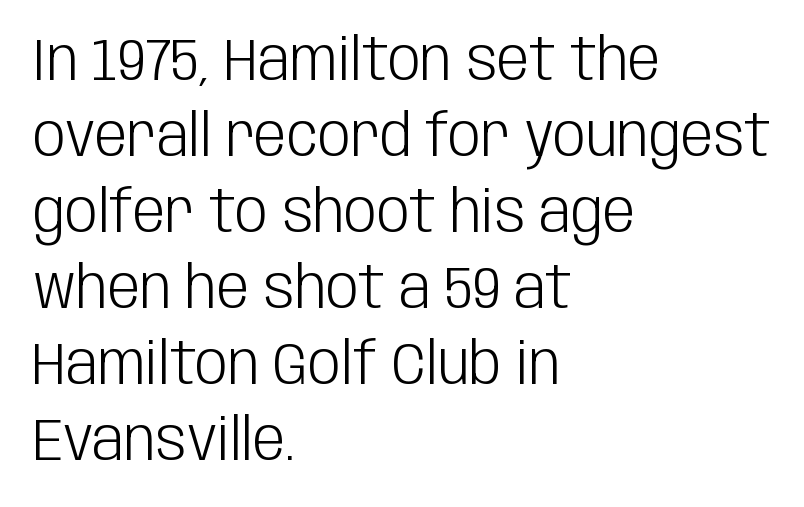
Q: Is the text bold? A: No.
Q: Is the text italic (slanted)? A: No, it is upright.
Q: Is the typeface a serif or a sans-serif typeface? A: Sans-serif.
Q: Is the text underlined? A: No.
Q: How is the paragraph aligned? A: Left-aligned.
Q: Is the spacing between letters normal or unusually wide? A: Normal.
Q: Is the spacing between lines tight, normal or loose? A: Normal.
Q: Width (condensed, normal, or wide)? A: Condensed.
Q: Stroke contrast? A: Low.
Q: x-height? A: Large.
Q: Monospaced? A: No.
